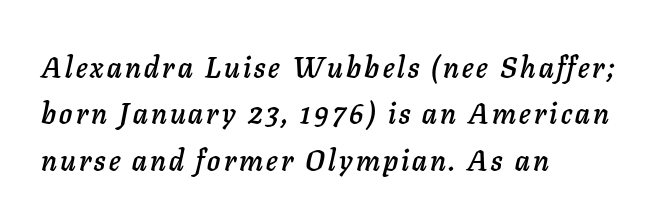
Q: Is the text italic (slanted)? A: Yes, it leans right by about 11 degrees.
Q: Is the text underlined? A: No.
Q: How is the paragraph aligned? A: Left-aligned.
Q: Is the spacing between lines tight, normal or loose? A: Normal.
Q: Width (condensed, normal, or wide)? A: Normal.
Q: Stroke contrast? A: Low.
Q: x-height? A: Medium.
Q: Monospaced? A: No.
